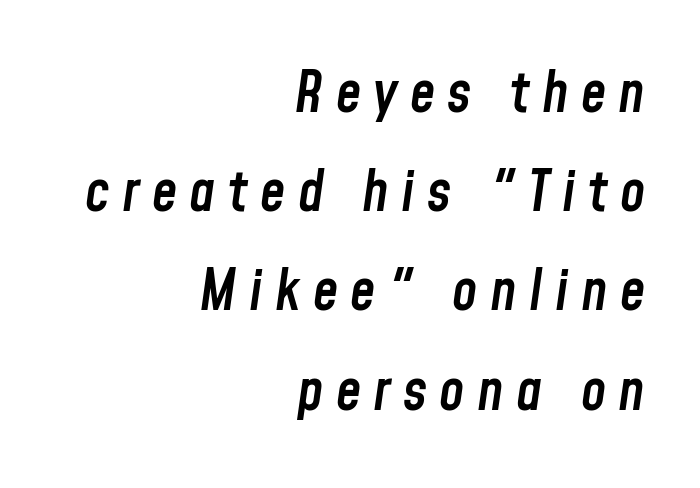
Q: Is the text bold? A: Semi-bold.
Q: Is the text italic (slanted)? A: Yes, it leans right by about 8 degrees.
Q: Is the text underlined? A: No.
Q: How is the paragraph aligned? A: Right-aligned.
Q: Is the spacing between letters normal or unusually wide? A: Unusually wide.
Q: Width (condensed, normal, or wide)? A: Condensed.
Q: Stroke contrast? A: Low.
Q: x-height? A: Medium.
Q: Monospaced? A: No.
